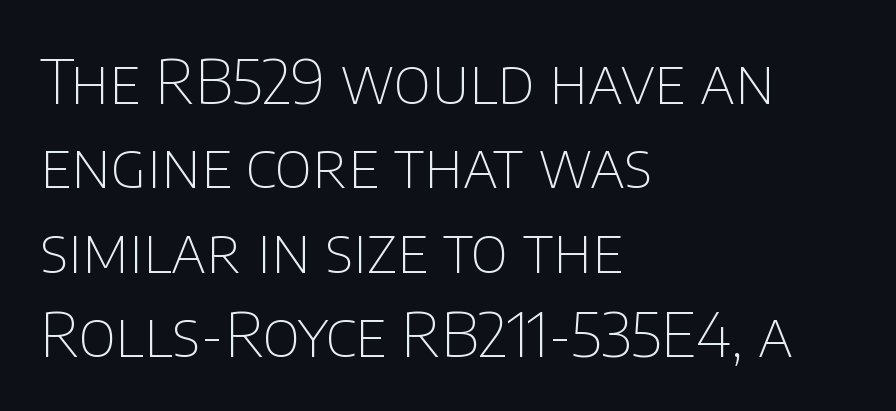
Q: Is the text bold? A: No.
Q: Is the text italic (slanted)? A: No, it is upright.
Q: Is the typeface a serif or a sans-serif typeface? A: Sans-serif.
Q: Is the text underlined? A: No.
Q: How is the paragraph aligned? A: Left-aligned.
Q: Is the spacing between letters normal or unusually wide? A: Normal.
Q: Is the spacing between lines tight, normal or loose? A: Normal.
Q: Width (condensed, normal, or wide)? A: Normal.
Q: Stroke contrast? A: Low.
Q: x-height? A: Large.
Q: Monospaced? A: No.
